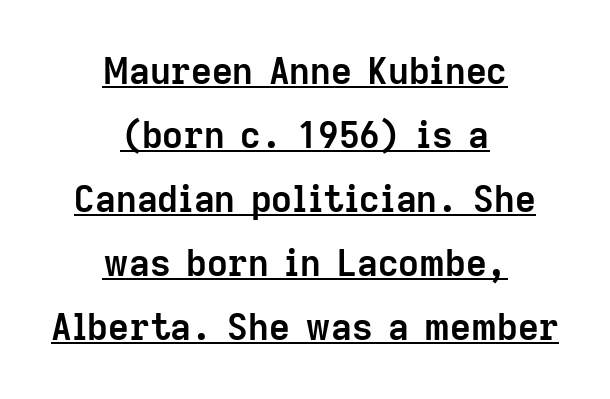
Q: Is the text bold? A: Yes.
Q: Is the text italic (slanted)? A: No, it is upright.
Q: Is the typeface a serif or a sans-serif typeface? A: Sans-serif.
Q: Is the text underlined? A: Yes.
Q: How is the paragraph aligned? A: Centered.
Q: Is the spacing between letters normal or unusually wide? A: Normal.
Q: Width (condensed, normal, or wide)? A: Normal.
Q: Stroke contrast? A: Low.
Q: x-height? A: Medium.
Q: Monospaced? A: No.
